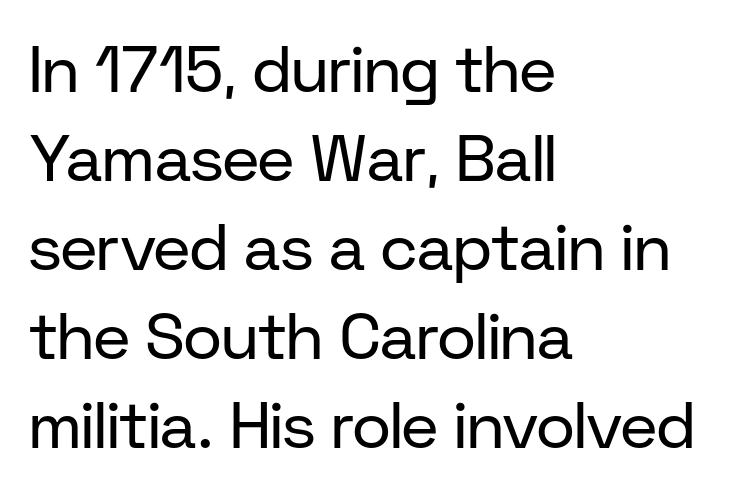
Nobody touched the tracking dial on this one. Is this a sans? Yes — the strokes have no serifs. The cut favours lightness, reaching ordinary text weight at its darkest. The typography opts for an upright posture over an oblique one. Typeset ragged right — the left edge is the straight one.
